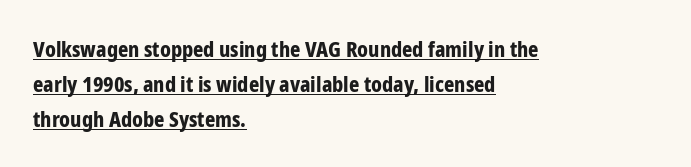
The image shows 22 px bold type, upright; set left-aligned, normal line spacing (1.59x), normal letter spacing, underlined.
